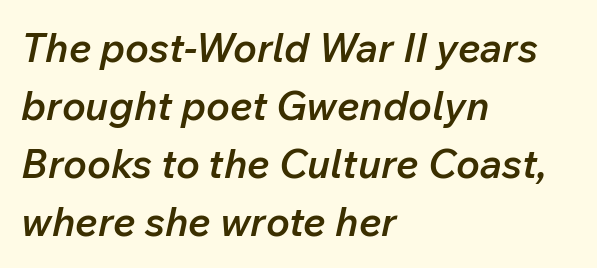
Q: Is the text bold? A: Semi-bold.
Q: Is the text italic (slanted)? A: Yes, it leans right by about 12 degrees.
Q: Is the text underlined? A: No.
Q: How is the paragraph aligned? A: Left-aligned.
Q: Is the spacing between letters normal or unusually wide? A: Normal.
Q: Is the spacing between lines tight, normal or loose? A: Normal.
Q: Width (condensed, normal, or wide)? A: Normal.
Q: Stroke contrast? A: Low.
Q: x-height? A: Medium.
Q: Monospaced? A: No.
